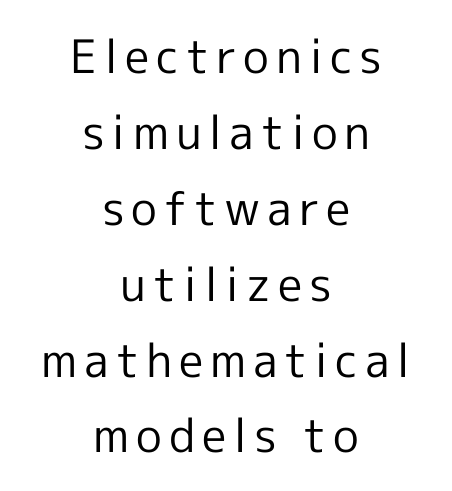
The image shows 46 px regular-weight sans-serif type, upright; set centered, normal line spacing (1.65x), not underlined; a medium x-height.
